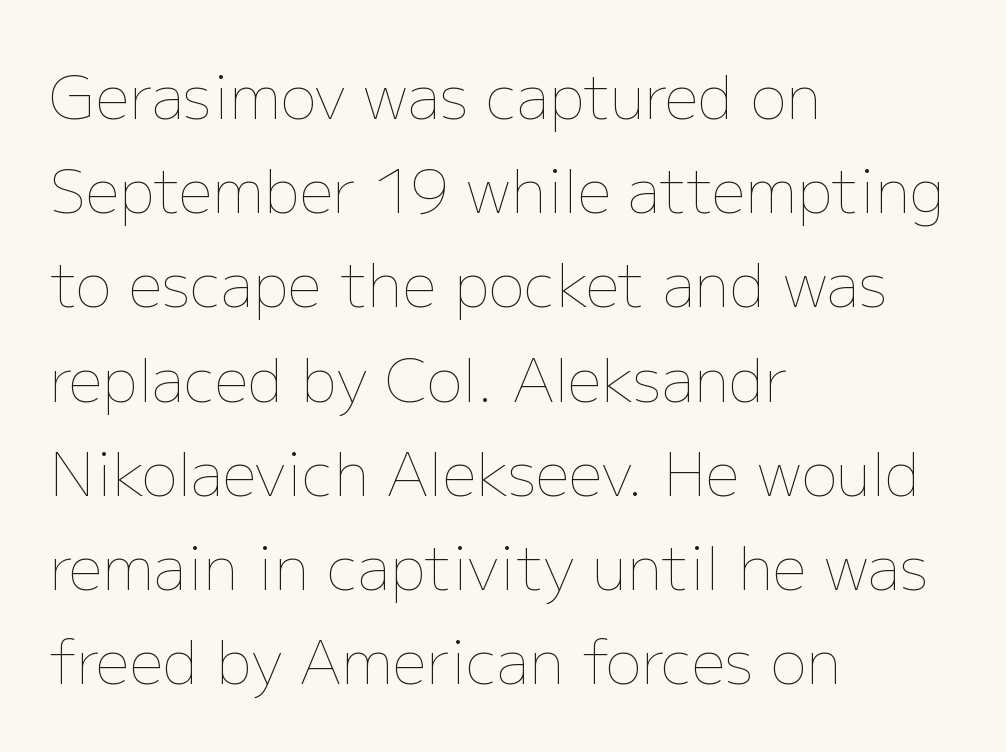
{"italic": "no", "bold": "no", "weight": "thin", "width": "normal", "stroke_contrast": "low", "x_height": "medium", "monospaced": "no", "underline": "no", "align": "left", "line_spacing": "normal", "line_spacing_ratio": 1.57, "letter_spacing": "normal", "letter_spacing_em": 0.0, "glyph_px": 60}
